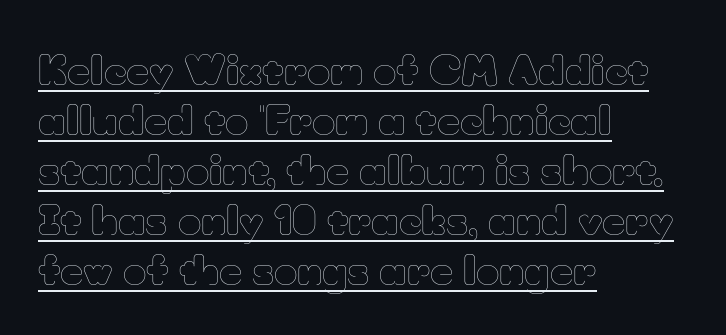
Q: Is the text bold? A: No.
Q: Is the text italic (slanted)? A: No, it is upright.
Q: Is the text underlined? A: Yes.
Q: How is the paragraph aligned? A: Left-aligned.
Q: Is the spacing between letters normal or unusually wide? A: Normal.
Q: Is the spacing between lines tight, normal or loose? A: Normal.
Q: Width (condensed, normal, or wide)? A: Normal.
Q: Stroke contrast? A: Low.
Q: x-height? A: Small.
Q: Monospaced? A: No.
